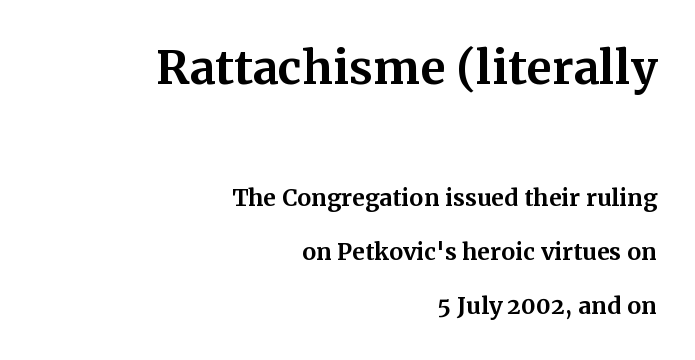
Q: Is the text bold? A: Yes.
Q: Is the text italic (slanted)? A: No, it is upright.
Q: Is the typeface a serif or a sans-serif typeface? A: Serif.
Q: Is the text underlined? A: No.
Q: How is the paragraph aligned? A: Right-aligned.
Q: Is the spacing between letters normal or unusually wide? A: Normal.
Q: Is the spacing between lines tight, normal or loose? A: Loose.
Q: Which block of text is set in a larger size, the first (top) or the second (bottom)? A: The first (top) one.
Q: Width (condensed, normal, or wide)? A: Normal.
Q: Stroke contrast? A: Medium.
Q: x-height? A: Medium.
Q: Monospaced? A: No.
